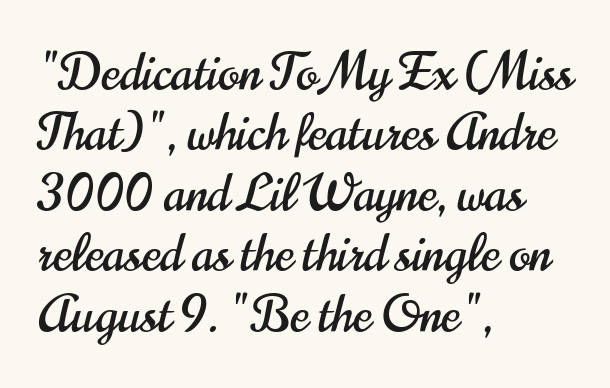
{"serif": "no", "width": "condensed", "stroke_contrast": "high", "x_height": "small", "monospaced": "no", "underline": "no", "align": "left", "line_spacing_ratio": 1.21, "letter_spacing": "normal", "letter_spacing_em": 0.0, "glyph_px": 50}
